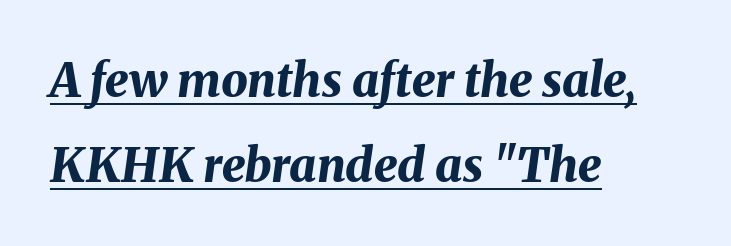
These lines keep a tight, regular rhythm from letter to letter. A typesetter would call this proportional, since set widths differ per character. The text block is weighted toward the left margin, trailing off unevenly rightward. Chunky letters — that's bold for sure.
